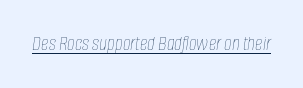
Q: Is the text bold? A: No.
Q: Is the text italic (slanted)? A: Yes, it leans right by about 8 degrees.
Q: Is the text underlined? A: Yes.
Q: Is the spacing between letters normal or unusually wide? A: Normal.
